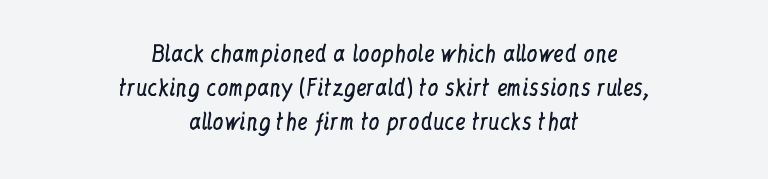
The image shows 22 px text type; set centered, normal line spacing (1.54x), normal letter spacing, not underlined.
